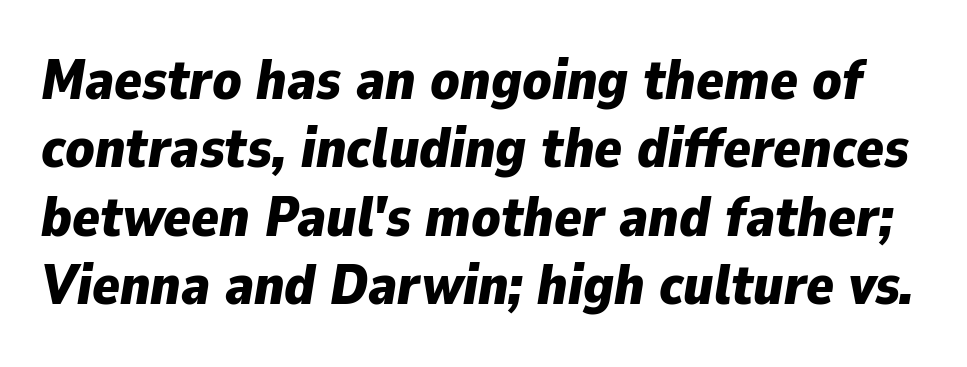
The image shows 57 px bold type, italic (leaning right); set line spacing 1.2x, normal letter spacing, not underlined; low stroke contrast and a medium x-height.
